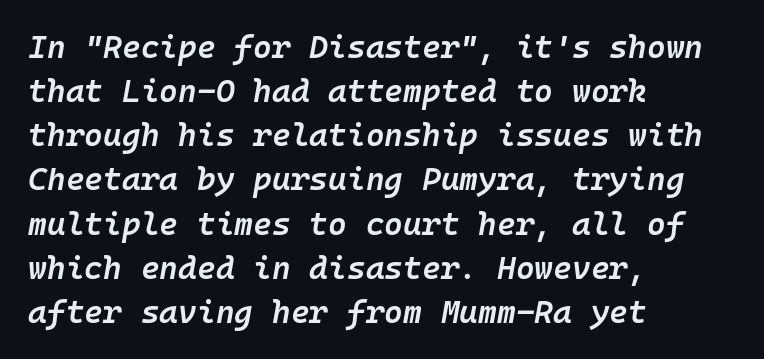
The rag falls on the right side of this text block. Rule under the text: the space is simply empty. Heft: intermediate — a semibold. Horizontal bands of white between lines are of average thickness. Looks like terminal output: every glyph gets an equal slot.
